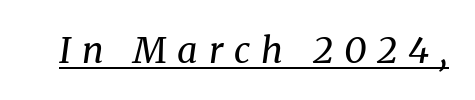
Q: Is the text bold? A: No.
Q: Is the text italic (slanted)? A: Yes, it leans right by about 8 degrees.
Q: Is the typeface a serif or a sans-serif typeface? A: Serif.
Q: Is the text underlined? A: Yes.
Q: Is the spacing between letters normal or unusually wide? A: Unusually wide.
Q: Width (condensed, normal, or wide)? A: Normal.
Q: Stroke contrast? A: Medium.
Q: x-height? A: Medium.
Q: Monospaced? A: No.
